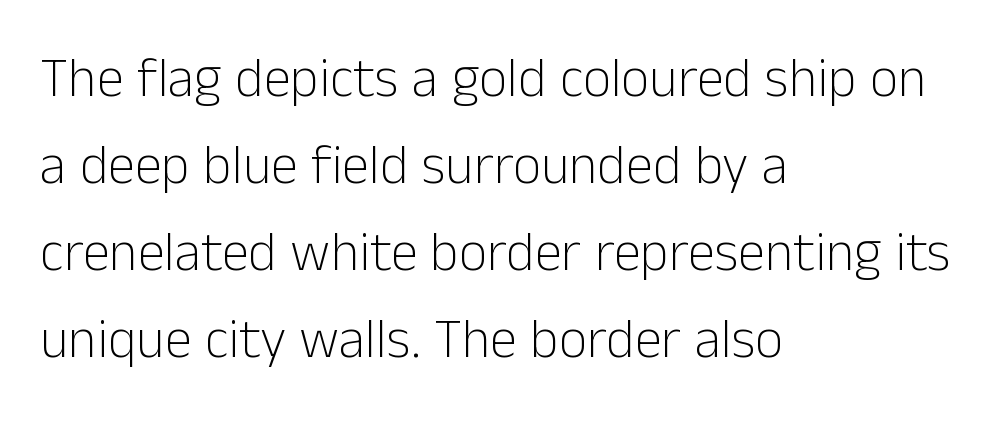
{"serif": "no", "italic": "no", "bold": "no", "weight": "light", "width": "normal", "stroke_contrast": "low", "x_height": "medium", "monospaced": "no", "underline": "no", "align": "left", "line_spacing": "normal", "line_spacing_ratio": 1.58, "letter_spacing": "normal", "letter_spacing_em": 0.0, "glyph_px": 55}
